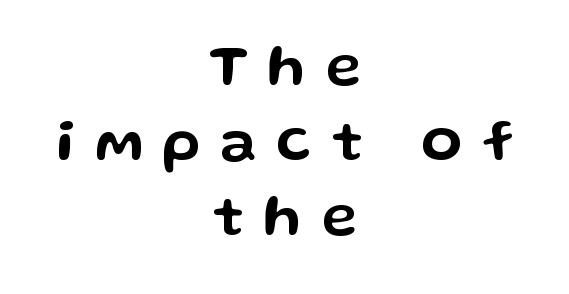
Q: Is the text italic (slanted)? A: No, it is upright.
Q: Is the typeface a serif or a sans-serif typeface? A: Sans-serif.
Q: Is the text underlined? A: No.
Q: How is the paragraph aligned? A: Centered.
Q: Is the spacing between letters normal or unusually wide? A: Unusually wide.
Q: Is the spacing between lines tight, normal or loose? A: Normal.
Q: Width (condensed, normal, or wide)? A: Wide.
Q: Stroke contrast? A: Low.
Q: x-height? A: Medium.
Q: Monospaced? A: No.
